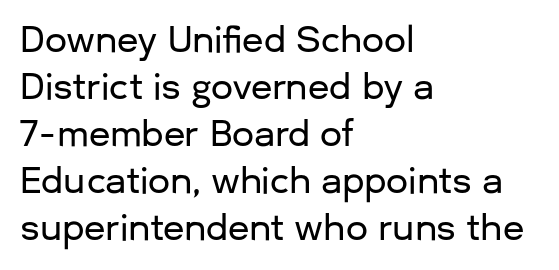
The image shows 35 px sans-serif type, upright; set left-aligned, normal line spacing (1.34x), normal letter spacing, not underlined; low stroke contrast and a medium x-height.
